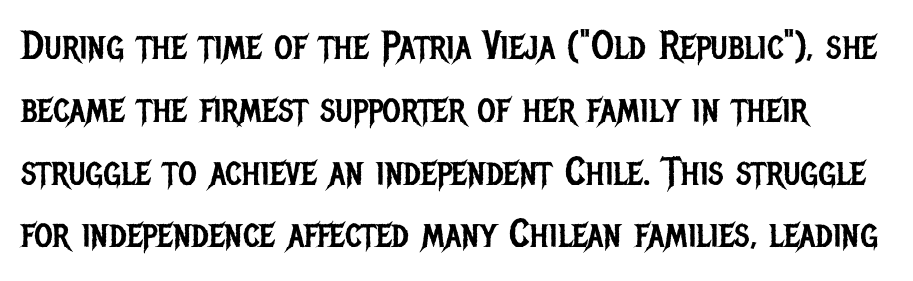
The image shows 40 px regular-weight, condensed sans-serif type, upright; set normal line spacing (1.57x), normal letter spacing, not underlined; low stroke contrast and a large x-height.
